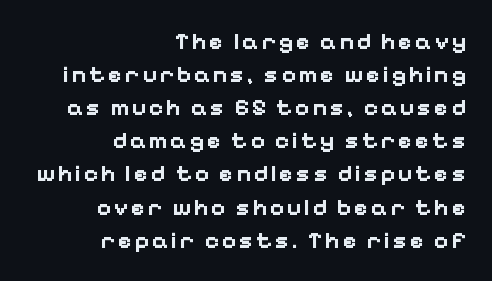
The image shows 24 px bold type, upright; set right-aligned, normal line spacing (1.38x), not underlined.
